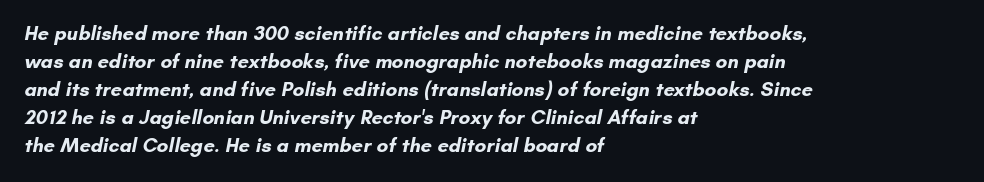
The image shows 20 px bold type; set left-aligned, normal line spacing (1.4x), normal letter spacing, not underlined.
